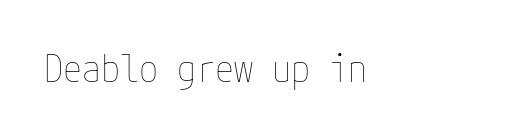
{"italic": "no", "bold": "no", "weight": "thin", "width": "condensed", "stroke_contrast": "low", "x_height": "medium", "underline": "no", "letter_spacing": "normal", "letter_spacing_em": 0.0, "glyph_px": 38}
